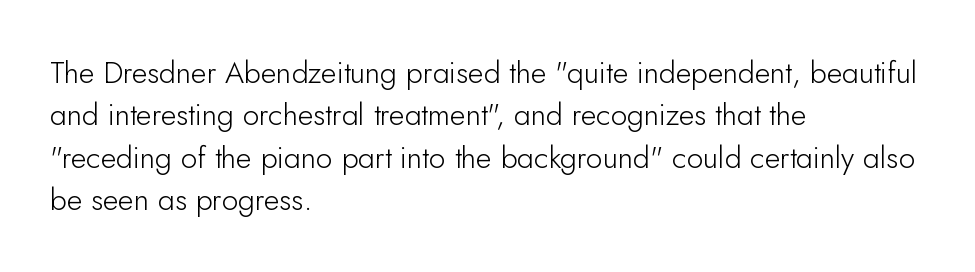
The image shows 30 px light sans-serif type, upright; set left-aligned, normal line spacing (1.41x), normal letter spacing, not underlined; low stroke contrast and a small x-height.
